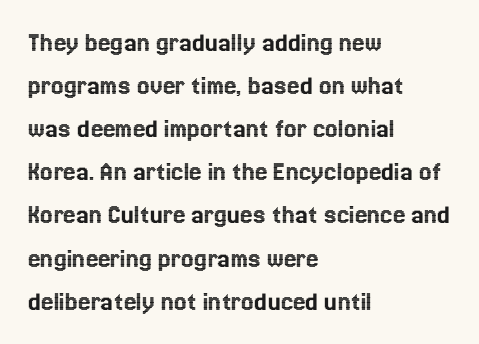
The image shows 28 px text type, upright; set left-aligned, normal line spacing (1.54x), normal letter spacing, not underlined; a medium x-height.
